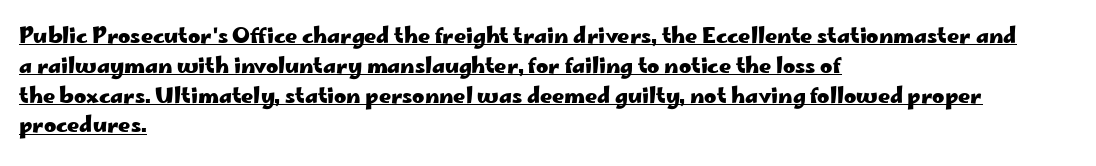
Q: Is the text bold? A: Yes.
Q: Is the text italic (slanted)? A: No, it is upright.
Q: Is the text underlined? A: Yes.
Q: How is the paragraph aligned? A: Left-aligned.
Q: Is the spacing between letters normal or unusually wide? A: Normal.
Q: Is the spacing between lines tight, normal or loose? A: Normal.
